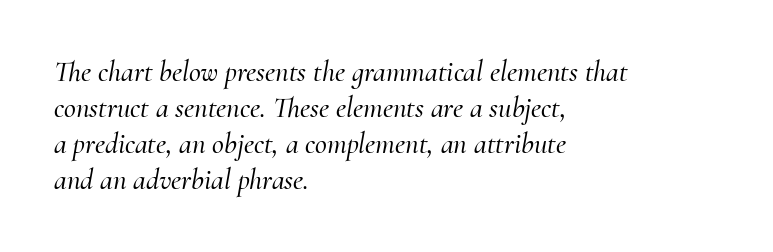
Short and long lines alike share a common starting point at left. The typography opts for an oblique posture over an upright one. Is this a sans? No — the strokes have serifs. The gaps between neighbouring characters are ordinary and unremarkable. The rendering uses natural spacing where letterforms have individual widths.
